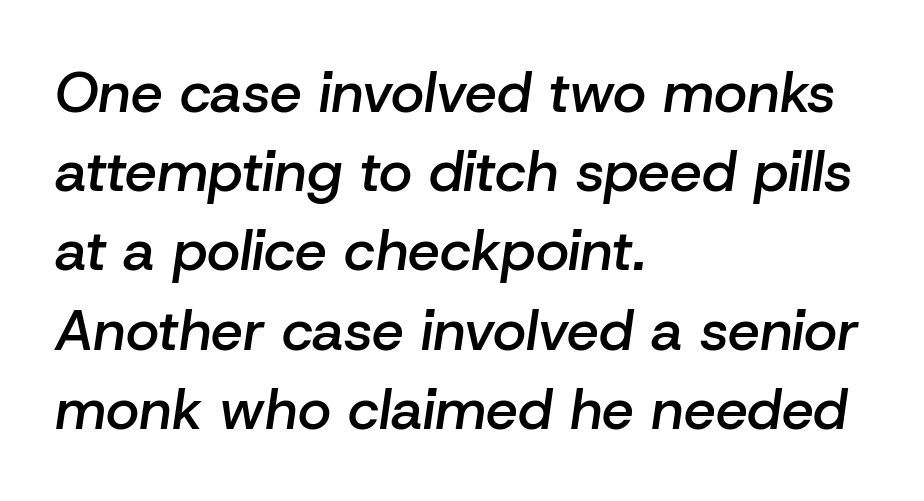
{"italic": "yes", "lean": "right", "slant_degrees": 8, "bold": "semi", "weight": "semibold", "width": "normal", "stroke_contrast": "low", "x_height": "medium", "monospaced": "no", "underline": "no", "align": "left", "line_spacing": "normal", "line_spacing_ratio": 1.39, "letter_spacing": "normal", "letter_spacing_em": 0.0, "glyph_px": 57}
